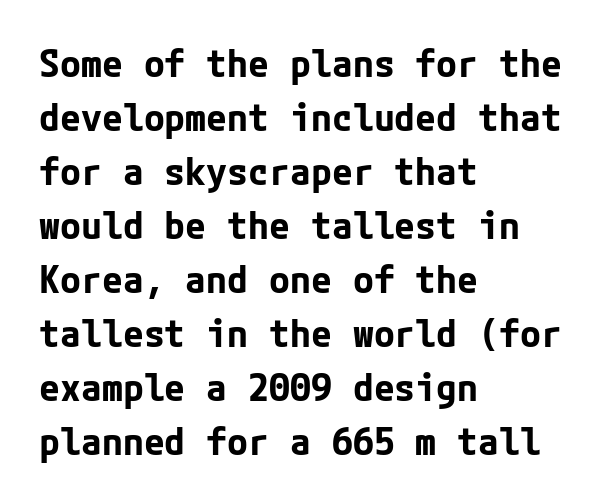
The text was rendered using a sans face with plain stroke endings. Default kerning and tracking; the words read as compact shapes. In CSS terms this would be text-align: left. Italic: no, the glyphs are upright roman.
